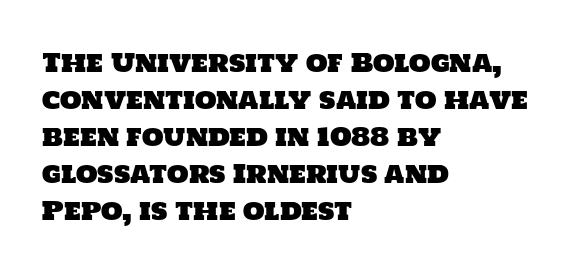
The image shows 25 px text type; set left-aligned, normal line spacing (1.48x), normal letter spacing, not underlined.
